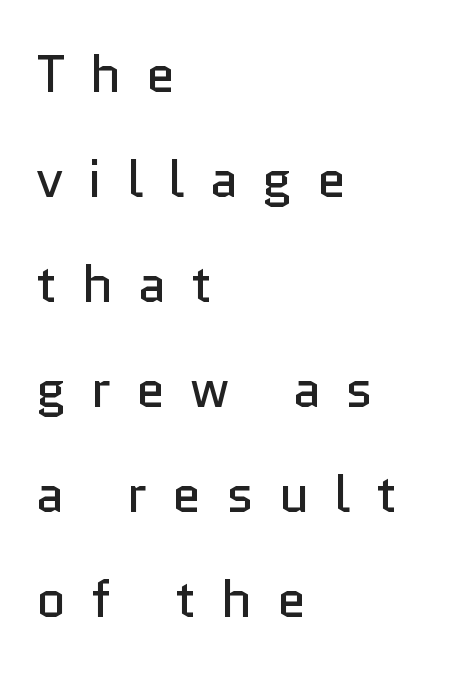
Note the varied advance widths — an 'i' is clearly narrower than an 'm'. Regarding serifs, this sample does without them. Rule under the text: the space is simply empty. Vertically, the passage feels expansive, rows floating well apart.
